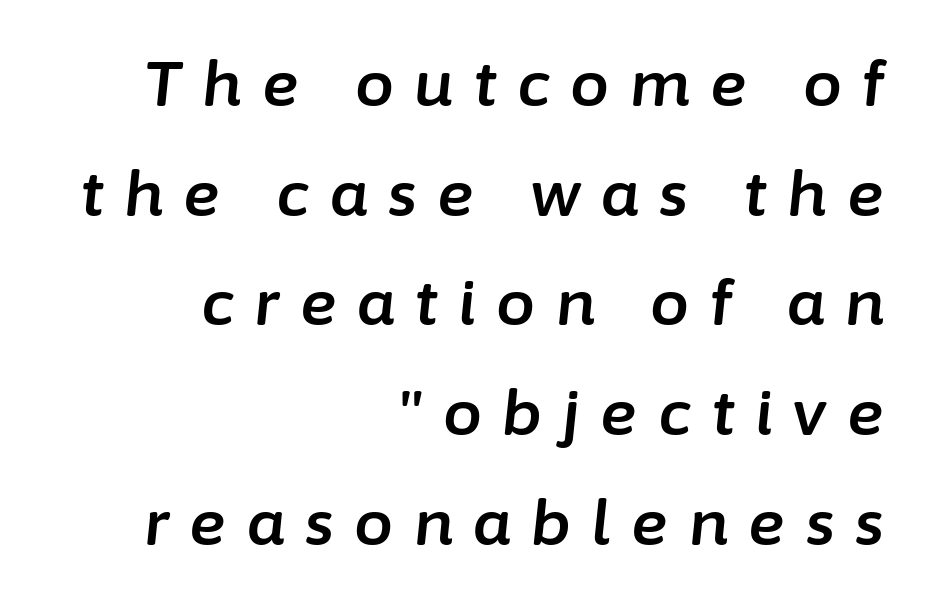
{"italic": "yes", "lean": "right", "slant_degrees": 6, "width": "normal", "stroke_contrast": "low", "x_height": "medium", "monospaced": "no", "underline": "no", "align": "right", "line_spacing_ratio": 1.77, "letter_spacing": "wide", "letter_spacing_em": 0.33, "glyph_px": 62}
